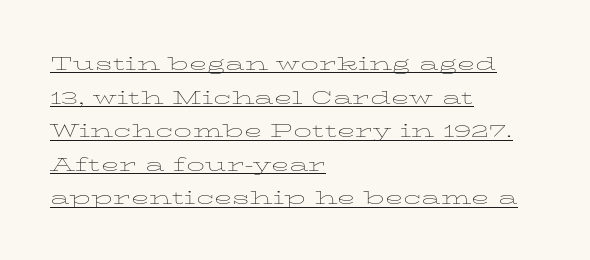
Q: Is the text bold? A: No.
Q: Is the text italic (slanted)? A: No, it is upright.
Q: Is the text underlined? A: Yes.
Q: How is the paragraph aligned? A: Left-aligned.
Q: Is the spacing between letters normal or unusually wide? A: Normal.
Q: Is the spacing between lines tight, normal or loose? A: Normal.
